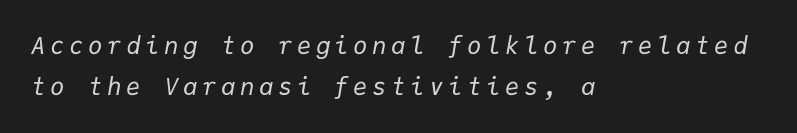
The image shows 24 px text type, italic (leaning right); set left-aligned, line spacing 1.72x, not underlined.
